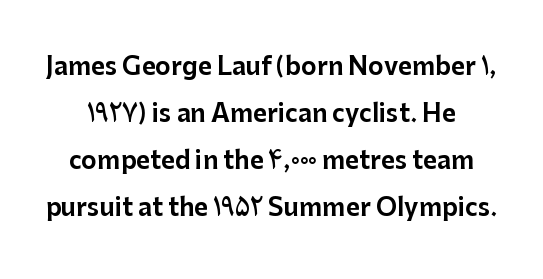
{"italic": "no", "underline": "no", "line_spacing": "loose", "line_spacing_ratio": 1.96, "letter_spacing": "normal", "letter_spacing_em": 0.0, "glyph_px": 24}
